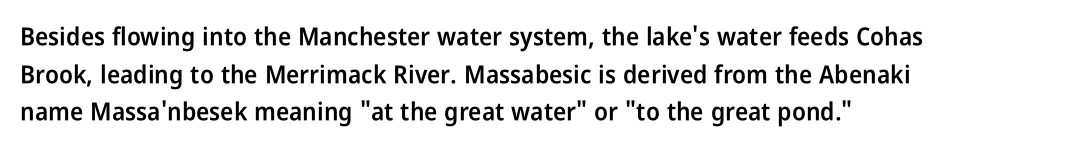
The image shows 25 px text type, upright; set left-aligned, normal line spacing (1.51x), normal letter spacing, not underlined.
